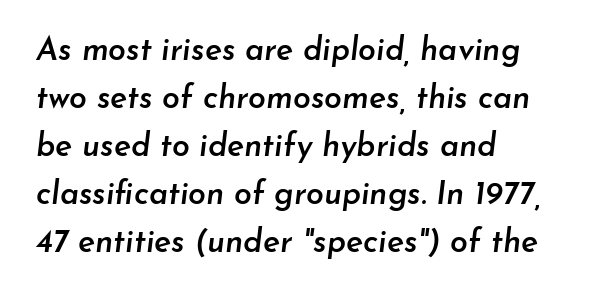
{"italic": "yes", "lean": "right", "slant_degrees": 7, "bold": "semi", "weight": "semibold", "width": "normal", "stroke_contrast": "low", "x_height": "small", "monospaced": "no", "underline": "no", "align": "left", "line_spacing": "normal", "line_spacing_ratio": 1.5, "letter_spacing": "normal", "letter_spacing_em": 0.0, "glyph_px": 32}
